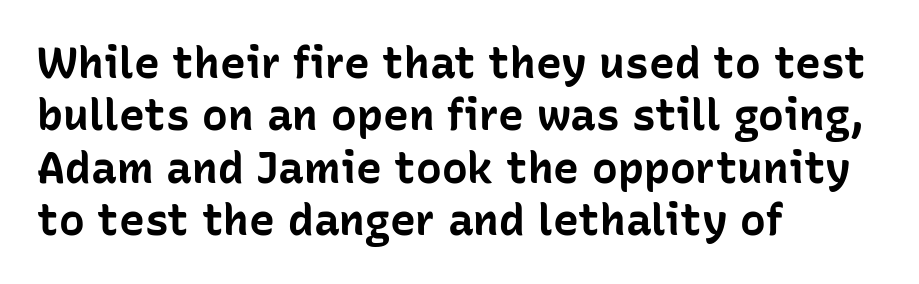
Q: Is the text bold? A: Yes.
Q: Is the text italic (slanted)? A: No, it is upright.
Q: Is the typeface a serif or a sans-serif typeface? A: Sans-serif.
Q: Is the text underlined? A: No.
Q: How is the paragraph aligned? A: Left-aligned.
Q: Is the spacing between letters normal or unusually wide? A: Normal.
Q: Width (condensed, normal, or wide)? A: Normal.
Q: Stroke contrast? A: Low.
Q: x-height? A: Medium.
Q: Monospaced? A: No.
